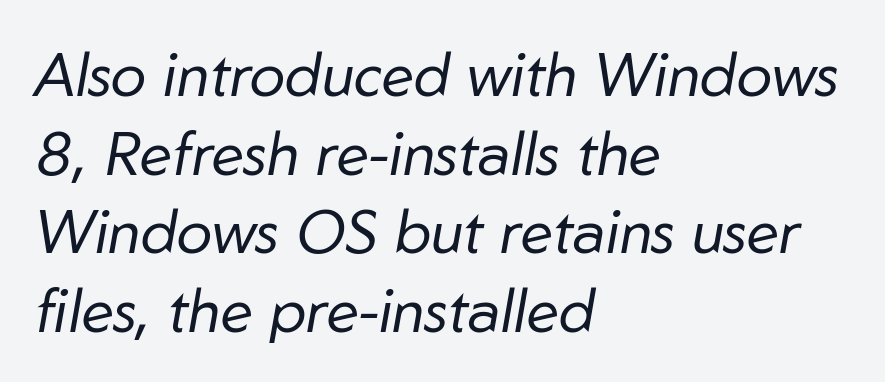
Tracking value appears to be zero — textbook default spacing. Is this a heavy cut? Hardly; it is regular or lighter. Any mark beneath the type? The region is blank. Each letter keeps its own natural width here, so spacing adapts to shape. This sample keeps an unexceptional amount of space between lines.
